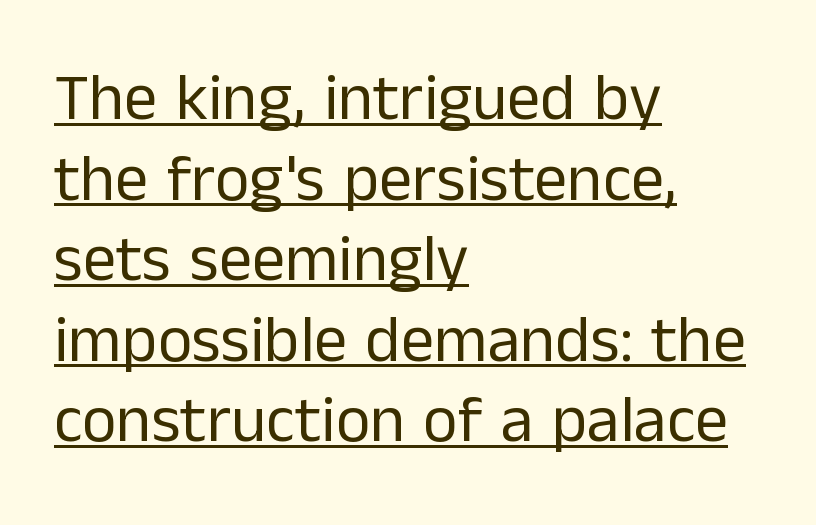
The image shows 66 px regular-weight sans-serif type, upright; set left-aligned, line spacing 1.22x, normal letter spacing, underlined; low stroke contrast and a medium x-height.
